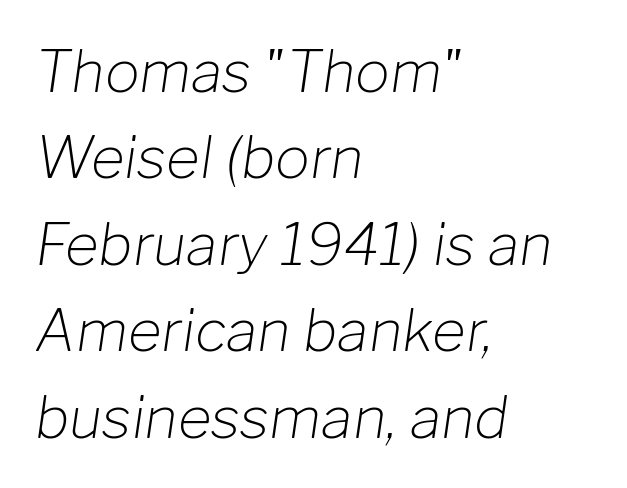
The image shows 58 px light type, italic (leaning right); set left-aligned, normal line spacing (1.49x), normal letter spacing, not underlined; low stroke contrast and a medium x-height.
